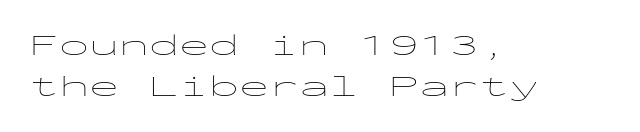
The image shows 30 px thin, wide sans-serif type, upright, monospaced; set left-aligned, normal line spacing (1.37x), normal letter spacing, not underlined; low stroke contrast and a medium x-height.
